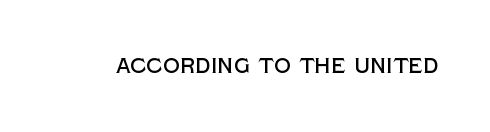
Q: Is the text italic (slanted)? A: No, it is upright.
Q: Is the text underlined? A: No.
Q: Is the spacing between letters normal or unusually wide? A: Normal.
